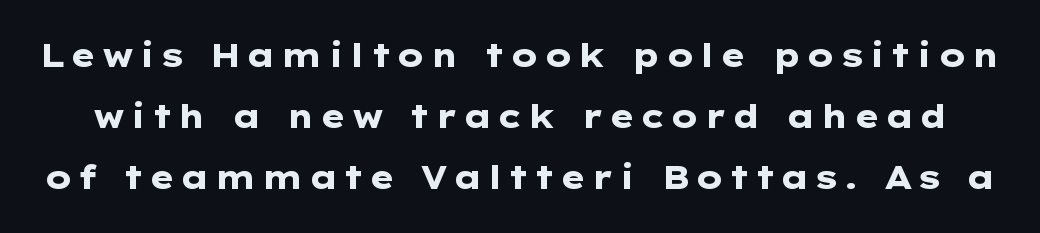
The image shows 32 px heavy, wide sans-serif type, upright; set loose line spacing (1.91x), not underlined; low stroke contrast and a medium x-height.
